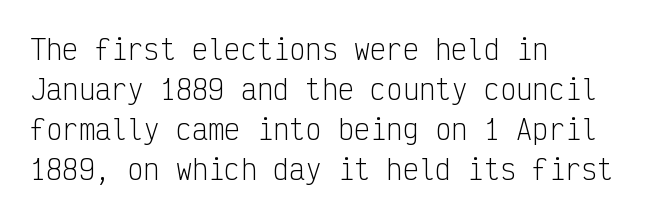
Q: Is the text bold? A: No.
Q: Is the text italic (slanted)? A: No, it is upright.
Q: Is the text underlined? A: No.
Q: How is the paragraph aligned? A: Left-aligned.
Q: Is the spacing between letters normal or unusually wide? A: Normal.
Q: Is the spacing between lines tight, normal or loose? A: Normal.
